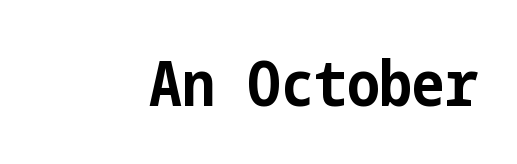
Its strokes are broad and dark, the hallmark of bold type. Is the letter spacing exaggerated? No — it looks like the ordinary default. Every character sits straight up, as roman type does. Each line ends at the same right margin while the left side varies.
